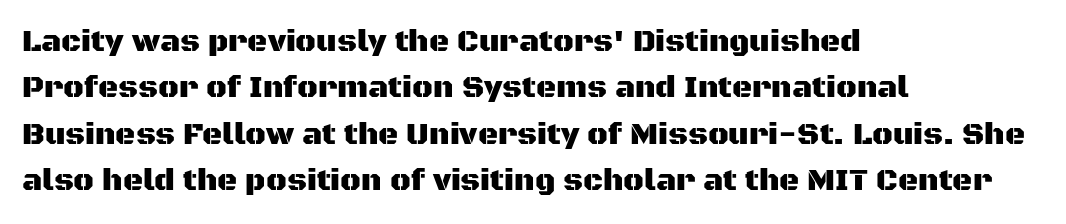
The rendering uses natural spacing where letterforms have individual widths. Horizontal bands of white between lines are of average thickness. Leftover space on each line is placed entirely after the last word. The rendering keeps characters at their native spacing. The glyphs in this specimen are sans serif. The words here are not underlined.
